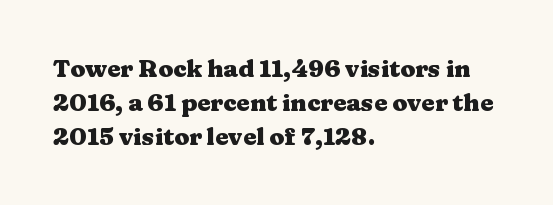
The image shows 24 px bold type, upright; set left-aligned, normal line spacing (1.41x), normal letter spacing, not underlined.
